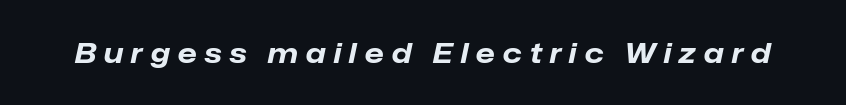
{"italic": "yes", "lean": "right", "slant_degrees": 12, "bold": "yes", "weight": "bold", "width": "normal", "stroke_contrast": "low", "x_height": "medium", "monospaced": "no", "underline": "no", "letter_spacing": "wide", "letter_spacing_em": 0.28, "glyph_px": 28}
